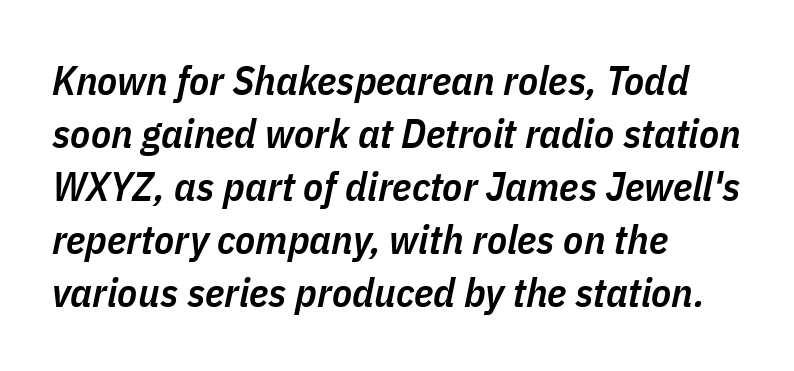
{"italic": "yes", "lean": "right", "slant_degrees": 11, "bold": "semi", "weight": "semibold", "width": "condensed", "stroke_contrast": "low", "x_height": "medium", "monospaced": "no", "underline": "no", "align": "left", "line_spacing": "normal", "line_spacing_ratio": 1.29, "letter_spacing": "normal", "letter_spacing_em": 0.0, "glyph_px": 41}
